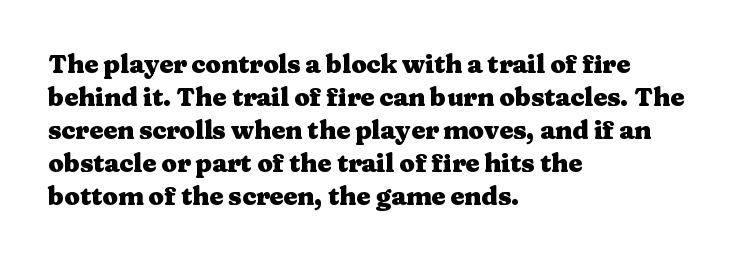
{"italic": "no", "bold": "yes", "underline": "no", "align": "left", "line_spacing": "normal", "line_spacing_ratio": 1.32, "letter_spacing": "normal", "letter_spacing_em": 0.0, "glyph_px": 25}
